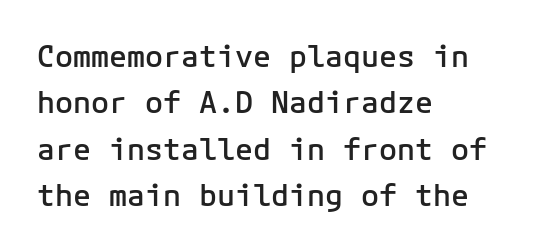
When letters stand straight like this, we call the style roman or upright. Inter-character spacing is left at the font's built-in metrics. Reading down the block, your eye returns to a fixed left position each line. Typesetter's note: demi weight, one step under bold.
